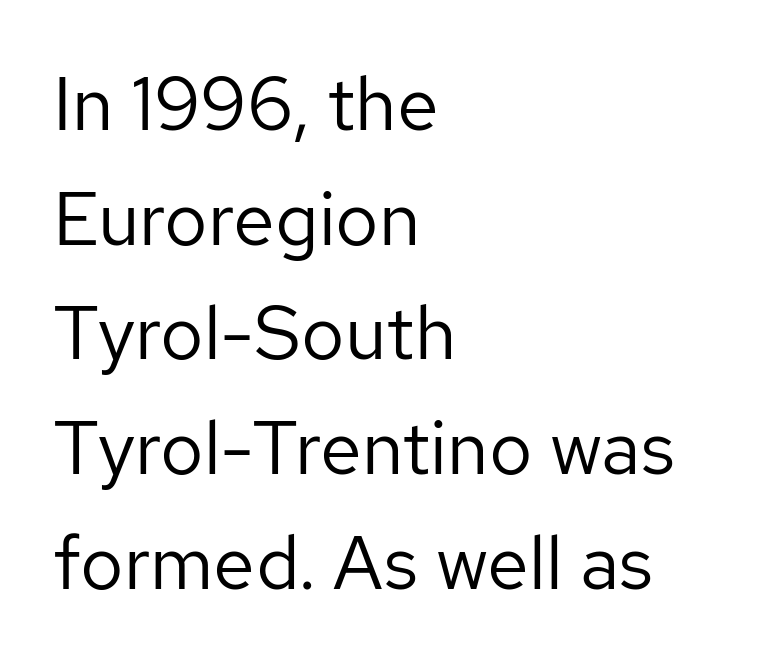
{"serif": "no", "italic": "no", "bold": "no", "weight": "regular", "width": "normal", "stroke_contrast": "low", "x_height": "medium", "monospaced": "no", "underline": "no", "align": "left", "line_spacing": "normal", "line_spacing_ratio": 1.53, "letter_spacing": "normal", "letter_spacing_em": 0.0, "glyph_px": 75}
